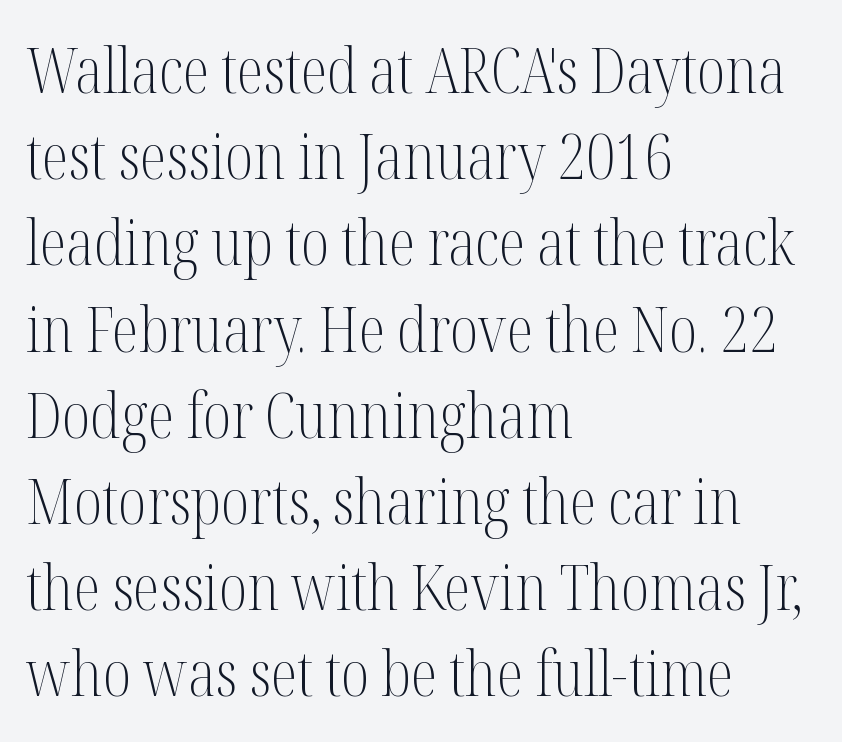
{"serif": "yes", "italic": "no", "bold": "no", "weight": "light", "width": "condensed", "stroke_contrast": "medium", "x_height": "medium", "monospaced": "no", "underline": "no", "align": "left", "line_spacing": "normal", "line_spacing_ratio": 1.39, "letter_spacing": "normal", "letter_spacing_em": 0.0, "glyph_px": 62}
